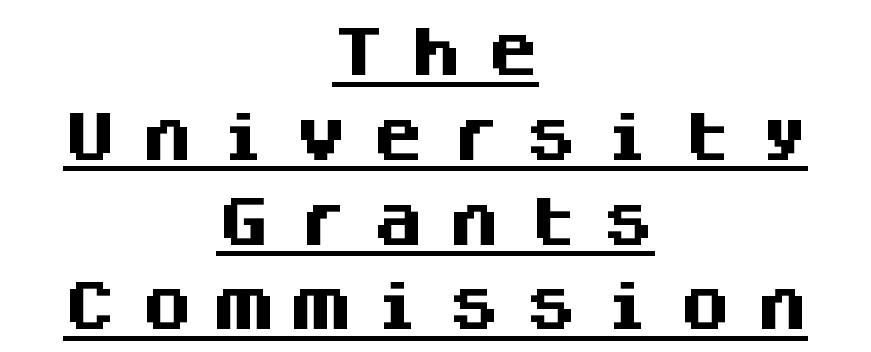
Q: Is the text bold? A: Yes.
Q: Is the text italic (slanted)? A: No, it is upright.
Q: Is the typeface a serif or a sans-serif typeface? A: Sans-serif.
Q: Is the text underlined? A: Yes.
Q: How is the paragraph aligned? A: Centered.
Q: Is the spacing between letters normal or unusually wide? A: Unusually wide.
Q: Is the spacing between lines tight, normal or loose? A: Normal.
Q: Width (condensed, normal, or wide)? A: Normal.
Q: Stroke contrast? A: Medium.
Q: x-height? A: Large.
Q: Monospaced? A: Yes.
